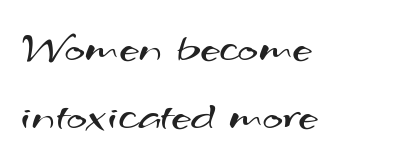
{"serif": "no", "bold": "no", "weight": "regular", "width": "wide", "stroke_contrast": "medium", "x_height": "small", "monospaced": "no", "underline": "no", "align": "left", "line_spacing": "normal", "line_spacing_ratio": 1.54, "letter_spacing": "normal", "letter_spacing_em": 0.0, "glyph_px": 44}
